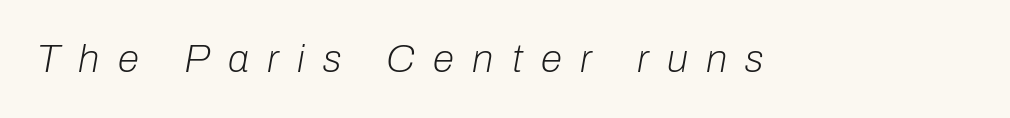
A typesetter would call this proportional, since set widths differ per character. The letters are slanted; this is an italic face. No heavy texture on the line: the type isn't bold. This sample uses expanded letter spacing, leaving extra air between glyphs. The gap between lines stays unmarked.
